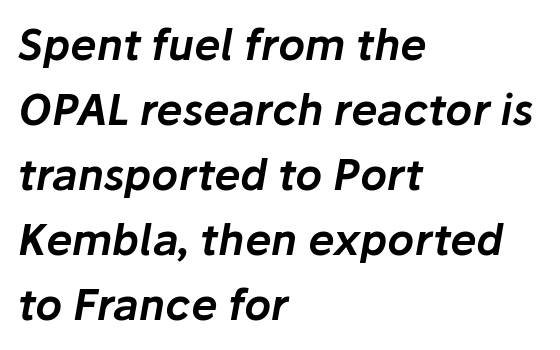
{"italic": "yes", "lean": "right", "slant_degrees": 10, "width": "normal", "stroke_contrast": "low", "x_height": "medium", "monospaced": "no", "underline": "no", "align": "left", "line_spacing": "normal", "line_spacing_ratio": 1.55, "letter_spacing": "normal", "letter_spacing_em": 0.0, "glyph_px": 42}
